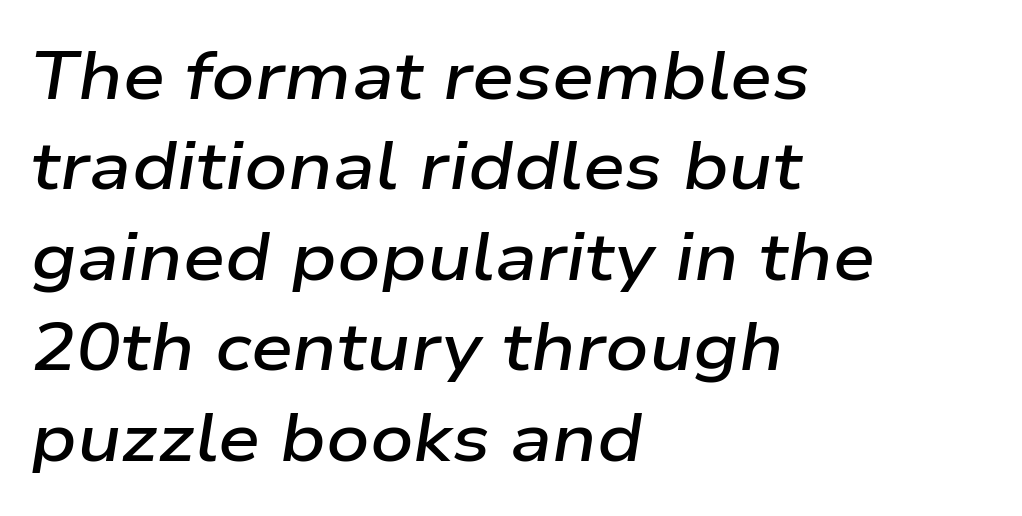
{"italic": "yes", "lean": "right", "slant_degrees": 9, "bold": "semi", "weight": "semibold", "width": "wide", "stroke_contrast": "low", "x_height": "medium", "monospaced": "no", "underline": "no", "align": "left", "line_spacing": "normal", "line_spacing_ratio": 1.35, "letter_spacing": "normal", "letter_spacing_em": 0.0, "glyph_px": 67}
